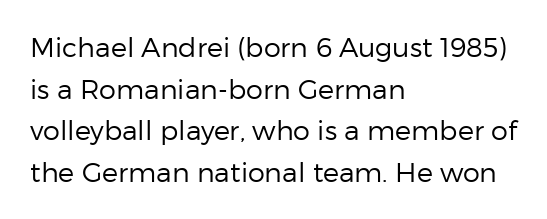
The image shows 27 px text type, upright; set left-aligned, normal line spacing (1.54x), normal letter spacing, not underlined.
